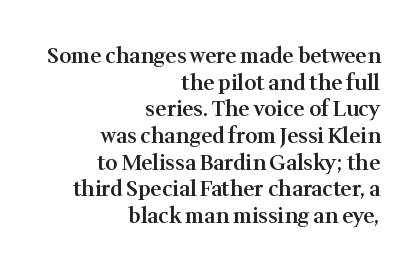
The lettering stays uniformly vertical, giving the passage a roman look. Is the letter spacing exaggerated? No — it looks like the ordinary default. All the whitespace from short lines collects on the left. The strip under each line holds only bare page. If you measured baseline to baseline, you'd find a middling distance. A fair bit of extra ink — the face is semibold, not bold.
